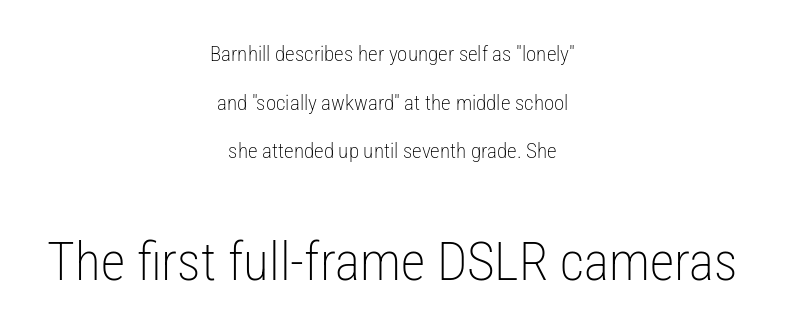
Looks like regular typesetting: each glyph gets only the width it needs. Honestly, there is no underline to notice here at all. A student would notice the bottom passage is typeset larger than what precedes it. Posture: upright roman. One glance says open: line gaps are wider than usual. Check where the strokes stop: nothing finishes them off — pure sans.
